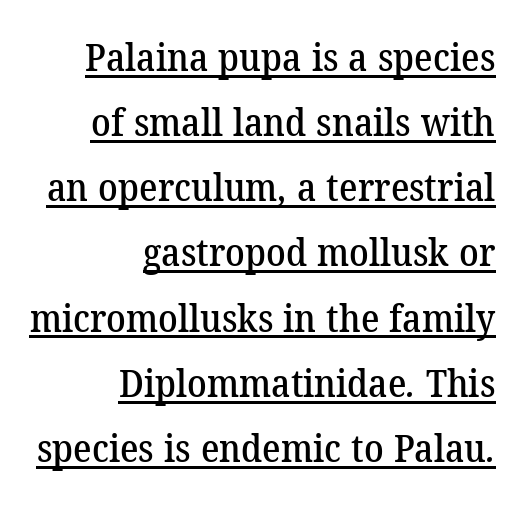
The image shows 39 px serif type; set right-aligned, normal line spacing (1.67x), normal letter spacing, underlined; low stroke contrast and a medium x-height.
